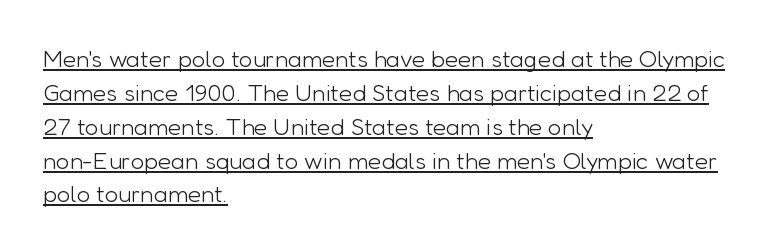
Q: Is the text bold? A: No.
Q: Is the text italic (slanted)? A: No, it is upright.
Q: Is the text underlined? A: Yes.
Q: How is the paragraph aligned? A: Left-aligned.
Q: Is the spacing between letters normal or unusually wide? A: Normal.
Q: Is the spacing between lines tight, normal or loose? A: Normal.
